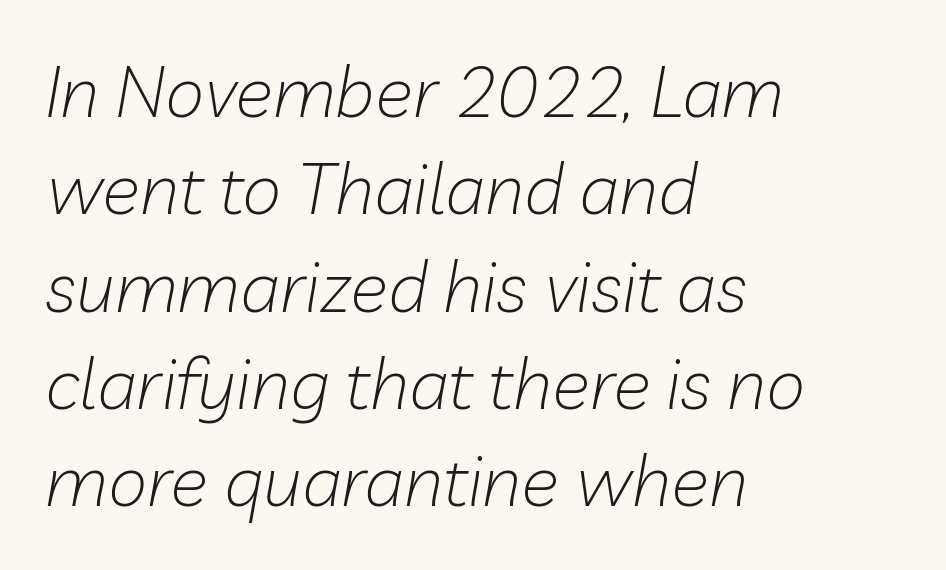
Q: Is the text bold? A: No.
Q: Is the text italic (slanted)? A: Yes, it leans right by about 10 degrees.
Q: Is the text underlined? A: No.
Q: How is the paragraph aligned? A: Left-aligned.
Q: Is the spacing between letters normal or unusually wide? A: Normal.
Q: Is the spacing between lines tight, normal or loose? A: Normal.
Q: Width (condensed, normal, or wide)? A: Normal.
Q: Stroke contrast? A: Low.
Q: x-height? A: Medium.
Q: Monospaced? A: No.
